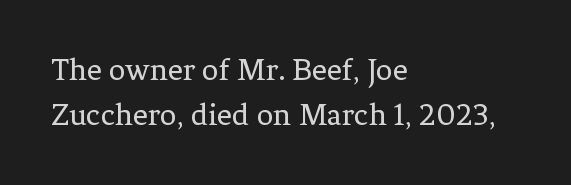
Q: Is the text bold? A: No.
Q: Is the text italic (slanted)? A: No, it is upright.
Q: Is the typeface a serif or a sans-serif typeface? A: Serif.
Q: Is the text underlined? A: No.
Q: How is the paragraph aligned? A: Left-aligned.
Q: Is the spacing between letters normal or unusually wide? A: Normal.
Q: Is the spacing between lines tight, normal or loose? A: Normal.
Q: Width (condensed, normal, or wide)? A: Normal.
Q: Stroke contrast? A: Low.
Q: x-height? A: Medium.
Q: Monospaced? A: No.
